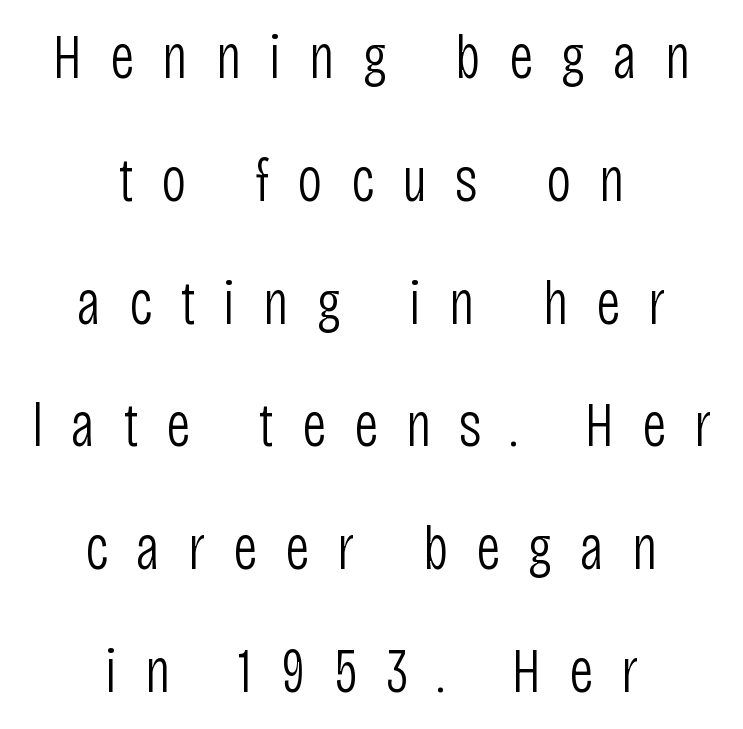
Q: Is the text bold? A: No.
Q: Is the text italic (slanted)? A: No, it is upright.
Q: Is the typeface a serif or a sans-serif typeface? A: Sans-serif.
Q: Is the text underlined? A: No.
Q: How is the paragraph aligned? A: Centered.
Q: Is the spacing between letters normal or unusually wide? A: Unusually wide.
Q: Is the spacing between lines tight, normal or loose? A: Loose.
Q: Width (condensed, normal, or wide)? A: Condensed.
Q: Stroke contrast? A: Low.
Q: x-height? A: Large.
Q: Monospaced? A: No.
